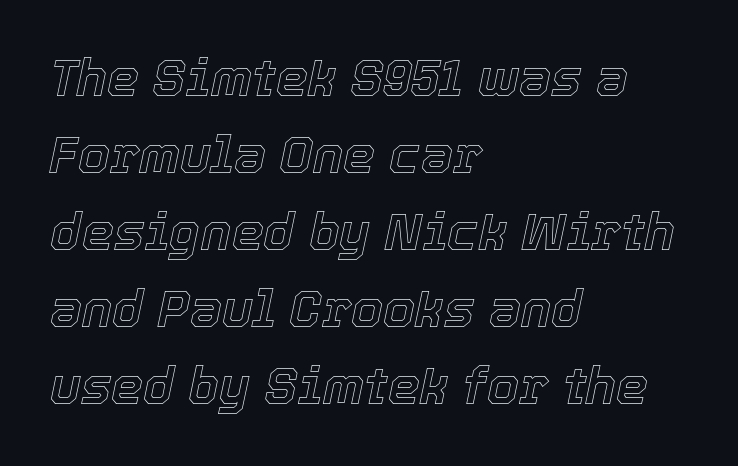
{"italic": "yes", "lean": "right", "slant_degrees": 12, "width": "normal", "x_height": "medium", "monospaced": "no", "underline": "no", "align": "left", "line_spacing": "normal", "line_spacing_ratio": 1.51, "letter_spacing": "normal", "letter_spacing_em": 0.0, "glyph_px": 51}
